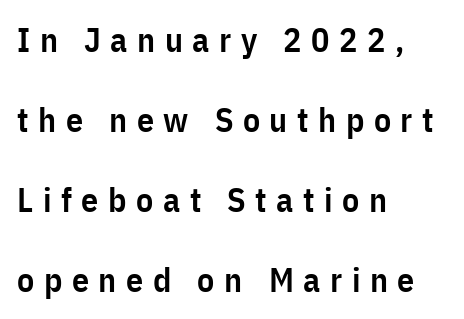
Q: Is the text bold? A: Semi-bold.
Q: Is the text italic (slanted)? A: No, it is upright.
Q: Is the typeface a serif or a sans-serif typeface? A: Sans-serif.
Q: Is the text underlined? A: No.
Q: How is the paragraph aligned? A: Left-aligned.
Q: Is the spacing between letters normal or unusually wide? A: Unusually wide.
Q: Is the spacing between lines tight, normal or loose? A: Loose.
Q: Width (condensed, normal, or wide)? A: Condensed.
Q: Stroke contrast? A: Low.
Q: x-height? A: Medium.
Q: Monospaced? A: No.
